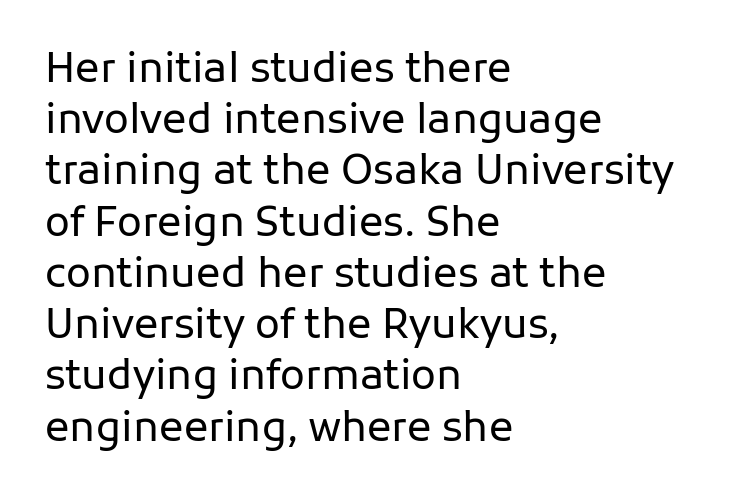
Spacing verdict: proportional, widths tailored to each character. No italicization has been applied; the sample stays upright. The zone under the glyphs is completely vacant. Compared with a typical body face, this is equally light or lighter still. The type family on display is of the sans-serif kind.
